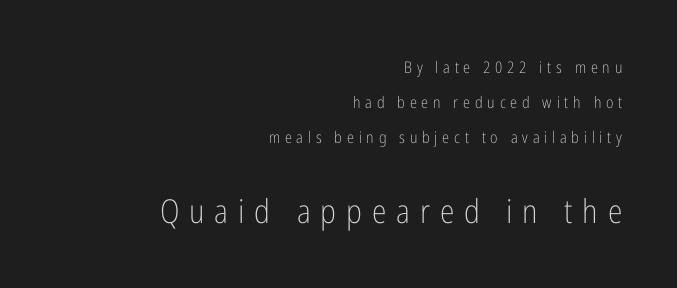
{"serif": "no", "italic": "no", "bold": "no", "weight": "light", "width": "condensed", "stroke_contrast": "low", "x_height": "medium", "monospaced": "no", "underline": "no", "align": "right", "line_spacing": "loose", "line_spacing_ratio": 2.2, "letter_spacing": "wide", "letter_spacing_em": 0.3, "larger_block": "second", "size_ratio": 2.06, "glyph_px": 33}
